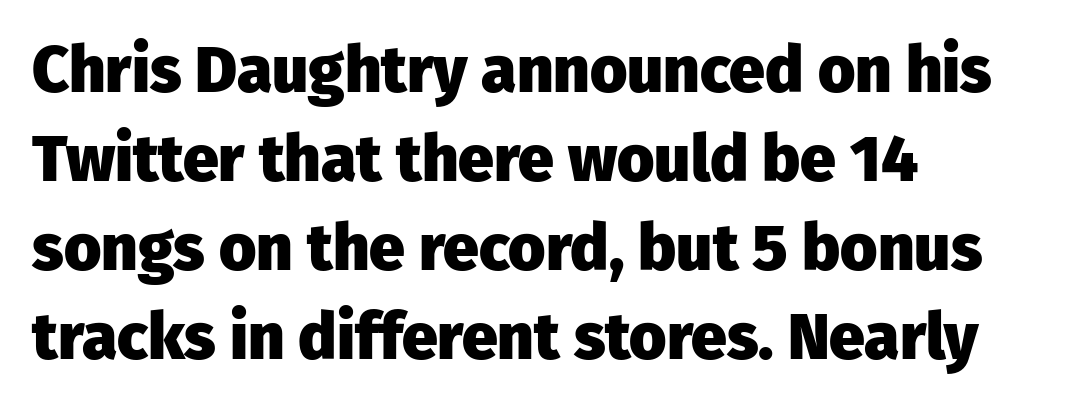
The image shows 64 px heavy sans-serif type, upright; set left-aligned, normal line spacing (1.39x), normal letter spacing, not underlined; low stroke contrast and a medium x-height.
